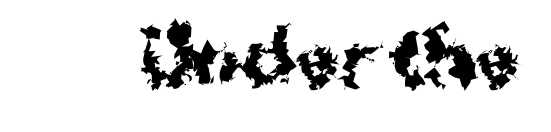
Think of a printed novel: that variable character pitch is what you see here. The line texture is even and compact thanks to regular tracking. The type family on display is of the sans-serif kind. Summary of weight: heavy, a full bold. The specimen omits any rule beneath the text block's lines. The specimen reads as upright at a glance.
